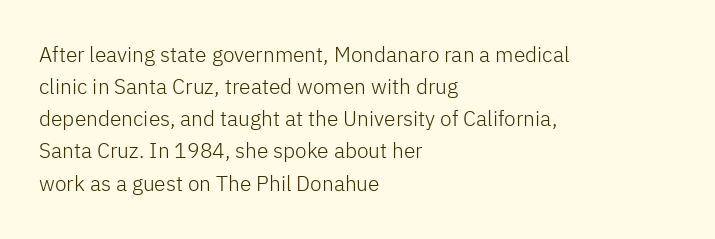
Q: Is the text bold? A: No.
Q: Is the text italic (slanted)? A: No, it is upright.
Q: Is the text underlined? A: No.
Q: How is the paragraph aligned? A: Left-aligned.
Q: Is the spacing between letters normal or unusually wide? A: Normal.
Q: Is the spacing between lines tight, normal or loose? A: Normal.
